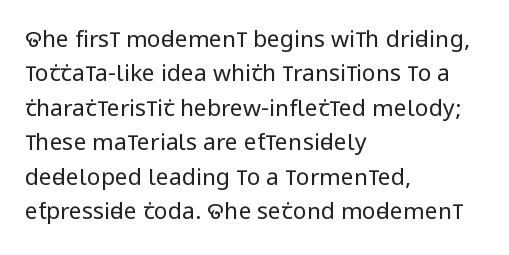
Q: Is the text bold? A: No.
Q: Is the text italic (slanted)? A: No, it is upright.
Q: Is the text underlined? A: No.
Q: How is the paragraph aligned? A: Left-aligned.
Q: Is the spacing between letters normal or unusually wide? A: Normal.
Q: Is the spacing between lines tight, normal or loose? A: Normal.
